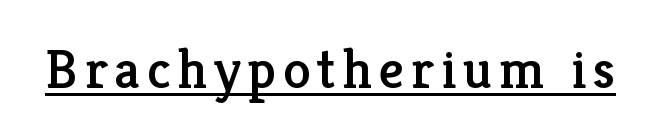
The image shows 56 px serif type, upright; set underlined; low stroke contrast and a medium x-height.
